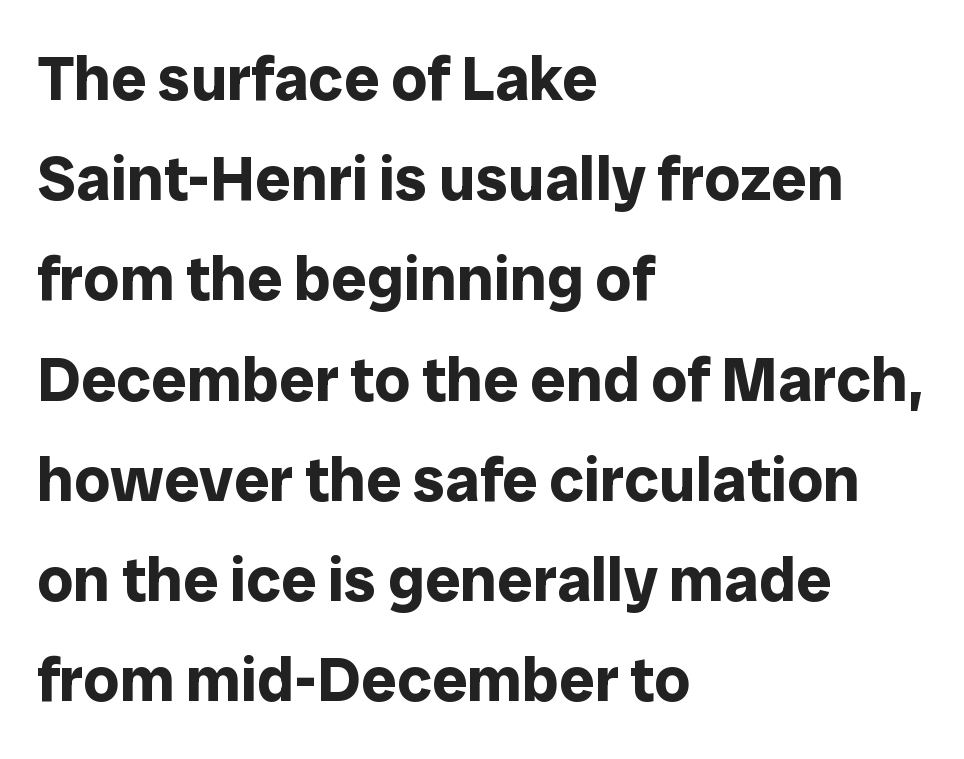
Visually the block forms a straight wall on the left and a jagged coastline on the right. A typesetter would call this zero additional tracking. These lines were composed using upright roman letters. A typesetter would label this face a sans. Beneath every word, the page is bare.
